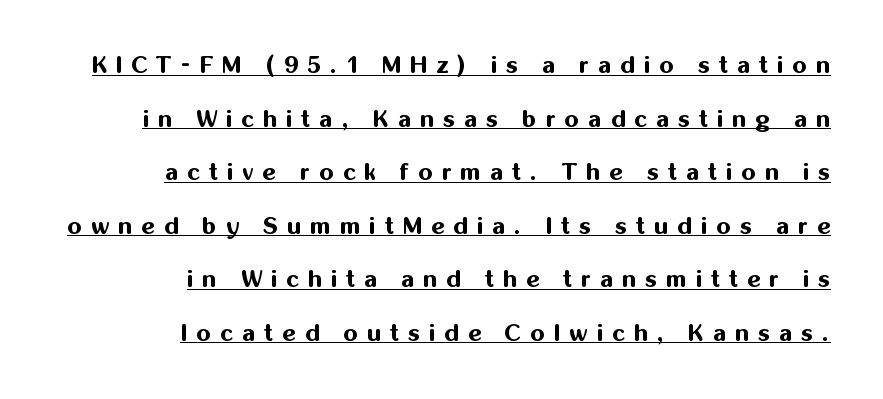
{"italic": "no", "bold": "yes", "underline": "yes", "align": "right", "line_spacing": "loose", "line_spacing_ratio": 2.33, "letter_spacing": "wide", "letter_spacing_em": 0.4, "glyph_px": 23}
